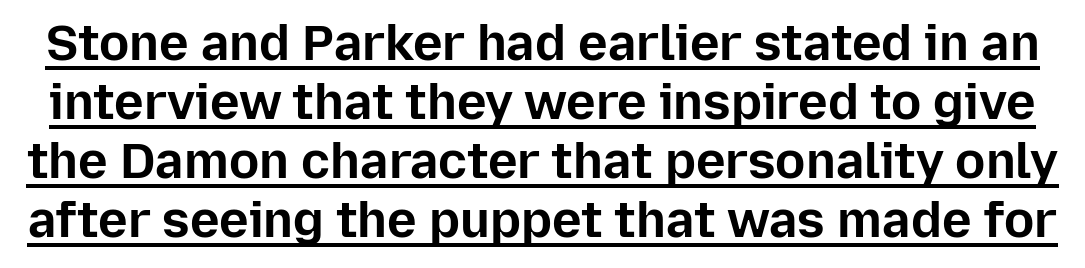
Q: Is the text bold? A: Yes.
Q: Is the text italic (slanted)? A: No, it is upright.
Q: Is the typeface a serif or a sans-serif typeface? A: Sans-serif.
Q: Is the text underlined? A: Yes.
Q: Is the spacing between letters normal or unusually wide? A: Normal.
Q: Width (condensed, normal, or wide)? A: Normal.
Q: Stroke contrast? A: Low.
Q: x-height? A: Medium.
Q: Monospaced? A: No.
